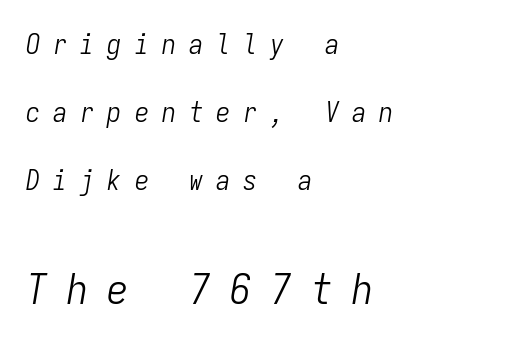
Q: Is the text bold? A: No.
Q: Is the text italic (slanted)? A: Yes, it leans right by about 9 degrees.
Q: Is the text underlined? A: No.
Q: How is the paragraph aligned? A: Left-aligned.
Q: Is the spacing between letters normal or unusually wide? A: Unusually wide.
Q: Is the spacing between lines tight, normal or loose? A: Loose.
Q: Which block of text is set in a larger size, the first (top) or the second (bottom)? A: The second (bottom) one.
Q: Width (condensed, normal, or wide)? A: Condensed.
Q: Stroke contrast? A: Low.
Q: x-height? A: Medium.
Q: Monospaced? A: Yes.
